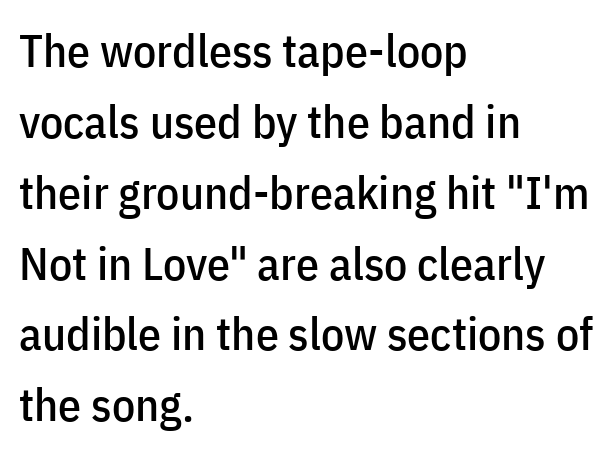
If you drew a line through each stem, it would be perfectly vertical. The designer went with a sans here, leaving each stem footless. Compared with a centered layout, this one pins lines to the left instead. A typesetter would call this leading conventional body-copy spacing. The area under the type is left untouched.
